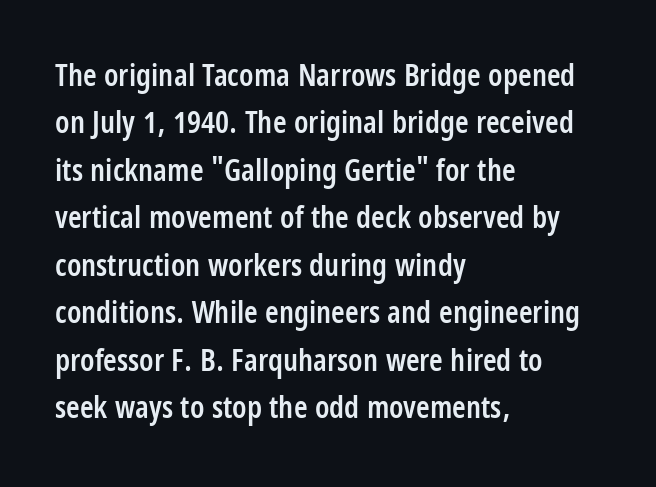
The image shows 31 px semibold, condensed sans-serif type, upright; set left-aligned, normal line spacing (1.53x), normal letter spacing, not underlined; low stroke contrast and a large x-height.
